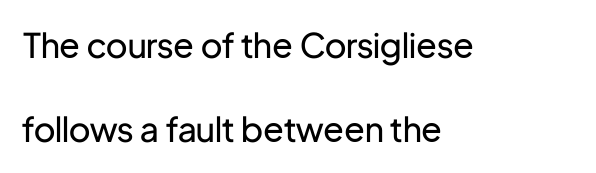
The image shows 34 px regular-weight sans-serif type, upright; set left-aligned, loose line spacing (2.48x), normal letter spacing, not underlined; low stroke contrast and a medium x-height.
